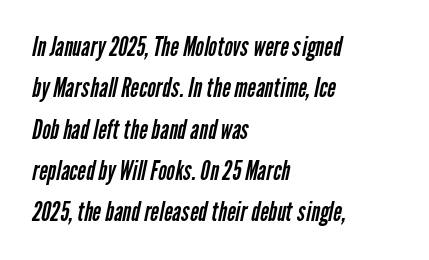
{"bold": "no", "underline": "no", "align": "left", "line_spacing": "normal", "line_spacing_ratio": 1.59, "letter_spacing": "normal", "letter_spacing_em": 0.0, "glyph_px": 26}
